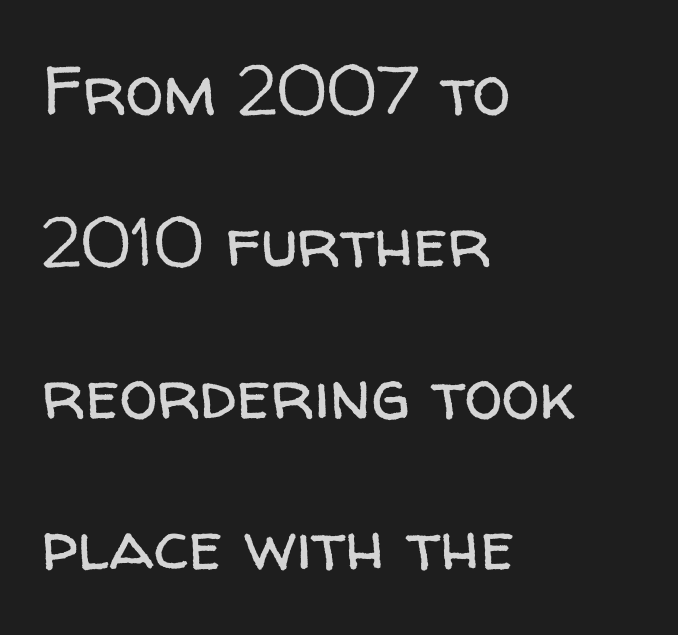
The image shows 69 px regular-weight sans-serif type, upright; set left-aligned, loose line spacing (2.2x), normal letter spacing, not underlined; low stroke contrast and a medium x-height.
